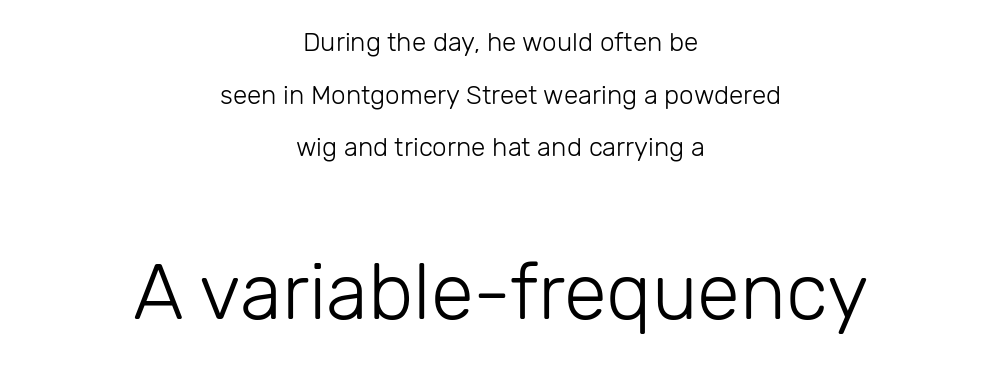
The image shows 78 px light sans-serif type, upright; set centered, loose line spacing (2.02x), normal letter spacing, not underlined; the second (bottom) block is 3.0x larger; low stroke contrast and a medium x-height.
